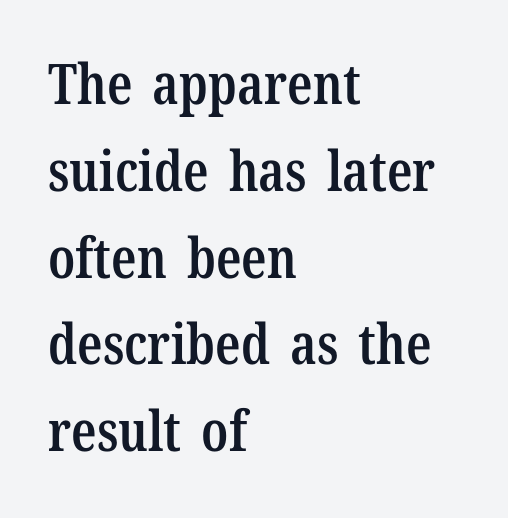
Q: Is the text bold? A: Semi-bold.
Q: Is the text italic (slanted)? A: No, it is upright.
Q: Is the typeface a serif or a sans-serif typeface? A: Serif.
Q: Is the text underlined? A: No.
Q: How is the paragraph aligned? A: Left-aligned.
Q: Is the spacing between letters normal or unusually wide? A: Normal.
Q: Is the spacing between lines tight, normal or loose? A: Normal.
Q: Width (condensed, normal, or wide)? A: Condensed.
Q: Stroke contrast? A: Low.
Q: x-height? A: Medium.
Q: Monospaced? A: No.
